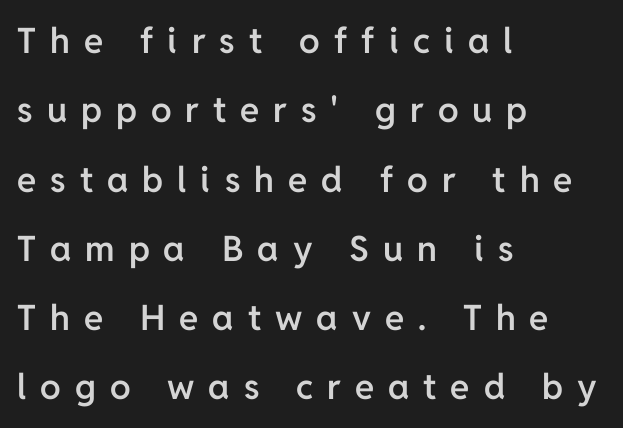
{"serif": "no", "italic": "no", "bold": "semi", "weight": "semibold", "width": "normal", "stroke_contrast": "low", "x_height": "medium", "monospaced": "no", "underline": "no", "align": "left", "line_spacing": "loose", "line_spacing_ratio": 1.98, "letter_spacing": "wide", "letter_spacing_em": 0.4, "glyph_px": 35}
